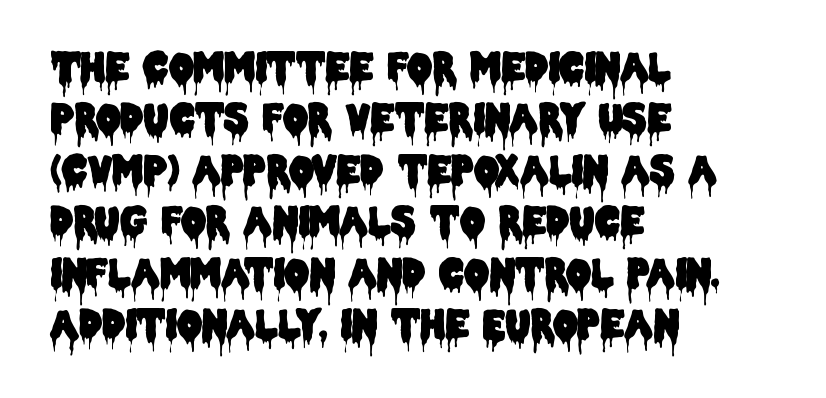
Q: Is the text italic (slanted)? A: No, it is upright.
Q: Is the typeface a serif or a sans-serif typeface? A: Sans-serif.
Q: Is the text underlined? A: No.
Q: How is the paragraph aligned? A: Left-aligned.
Q: Is the spacing between letters normal or unusually wide? A: Normal.
Q: Is the spacing between lines tight, normal or loose? A: Normal.
Q: Width (condensed, normal, or wide)? A: Condensed.
Q: Stroke contrast? A: Low.
Q: x-height? A: Large.
Q: Monospaced? A: No.
